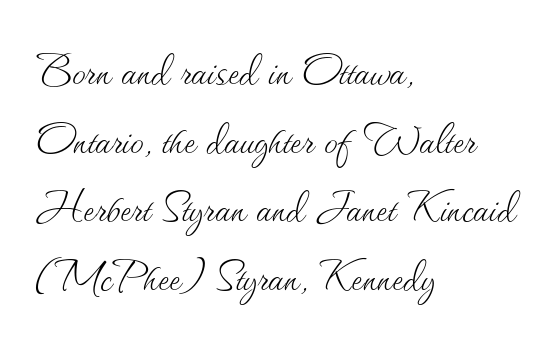
The image shows 54 px thin type; set left-aligned, normal line spacing (1.27x), normal letter spacing, not underlined; medium stroke contrast and a small x-height.
